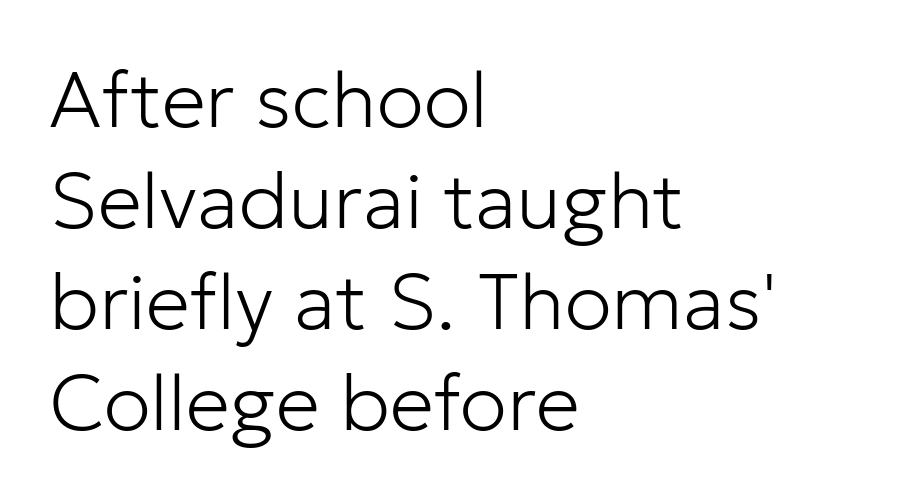
Q: Is the text bold? A: No.
Q: Is the text italic (slanted)? A: No, it is upright.
Q: Is the typeface a serif or a sans-serif typeface? A: Sans-serif.
Q: Is the text underlined? A: No.
Q: How is the paragraph aligned? A: Left-aligned.
Q: Is the spacing between letters normal or unusually wide? A: Normal.
Q: Is the spacing between lines tight, normal or loose? A: Normal.
Q: Width (condensed, normal, or wide)? A: Normal.
Q: Stroke contrast? A: Low.
Q: x-height? A: Medium.
Q: Monospaced? A: No.
